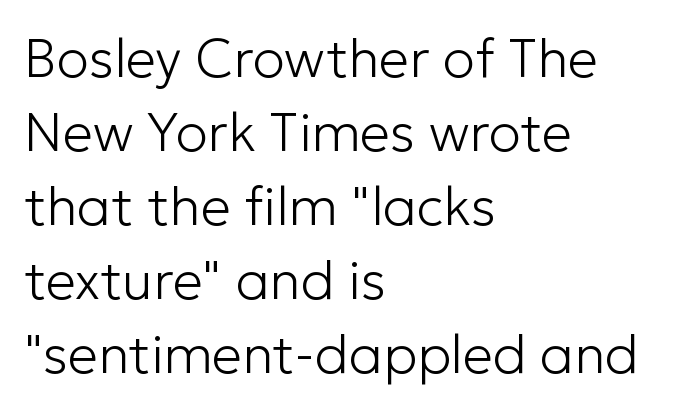
{"serif": "no", "italic": "no", "bold": "no", "weight": "light", "width": "normal", "stroke_contrast": "low", "x_height": "medium", "monospaced": "no", "underline": "no", "align": "left", "line_spacing": "normal", "line_spacing_ratio": 1.37, "letter_spacing": "normal", "letter_spacing_em": 0.0, "glyph_px": 54}
